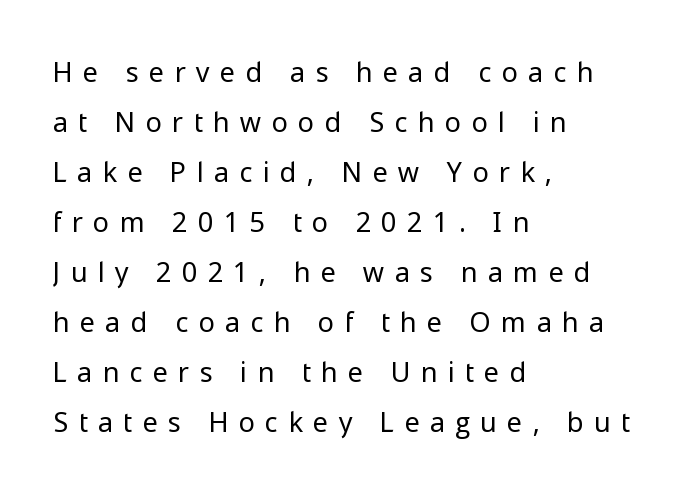
{"italic": "no", "bold": "no", "underline": "no", "align": "left", "line_spacing_ratio": 1.85, "letter_spacing": "wide", "letter_spacing_em": 0.4, "glyph_px": 27}
